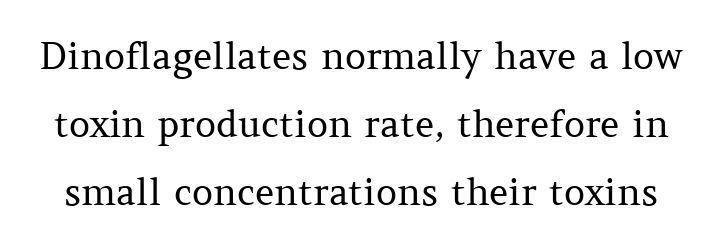
The image shows 37 px regular-weight serif type, upright; set line spacing 1.84x, normal letter spacing, not underlined; medium stroke contrast and a medium x-height.
